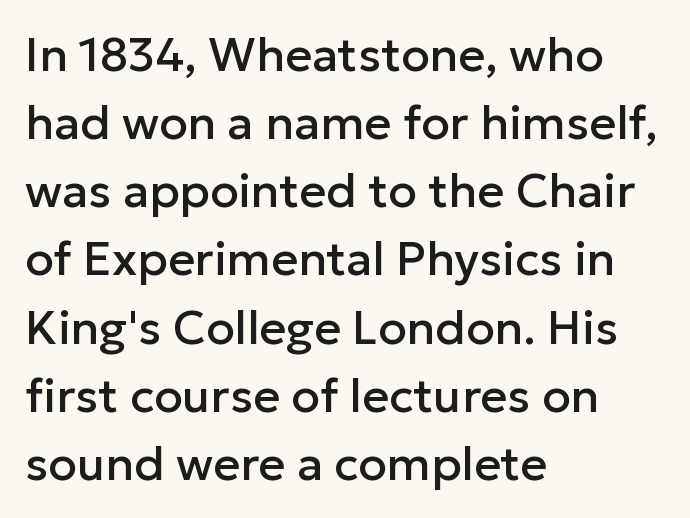
Q: Is the text italic (slanted)? A: No, it is upright.
Q: Is the typeface a serif or a sans-serif typeface? A: Sans-serif.
Q: Is the text underlined? A: No.
Q: How is the paragraph aligned? A: Left-aligned.
Q: Is the spacing between letters normal or unusually wide? A: Normal.
Q: Is the spacing between lines tight, normal or loose? A: Normal.
Q: Width (condensed, normal, or wide)? A: Normal.
Q: Stroke contrast? A: Low.
Q: x-height? A: Medium.
Q: Monospaced? A: No.
